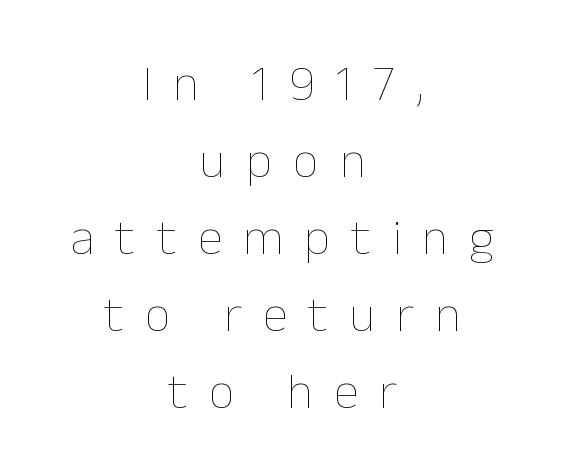
{"italic": "no", "bold": "no", "weight": "thin", "width": "normal", "stroke_contrast": "low", "x_height": "medium", "monospaced": "no", "underline": "no", "align": "center", "line_spacing": "normal", "line_spacing_ratio": 1.51, "letter_spacing": "wide", "letter_spacing_em": 0.41, "glyph_px": 51}
